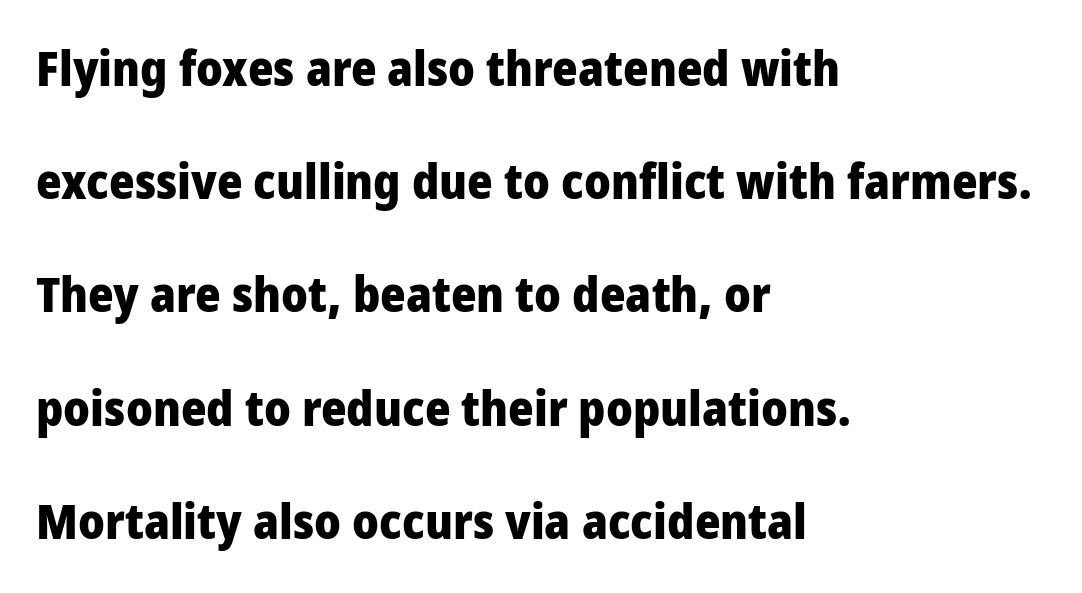
If you measured baseline to baseline, you'd find a long distance. Pretty heavy lettering here — definitely bold. The letters advance in unequal steps, a hallmark of proportional type. This sample uses an upright cut, with every glyph sitting square on the baseline.
